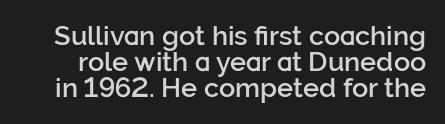
Q: Is the text bold? A: Semi-bold.
Q: Is the text italic (slanted)? A: No, it is upright.
Q: Is the text underlined? A: No.
Q: Is the spacing between letters normal or unusually wide? A: Normal.
Q: Is the spacing between lines tight, normal or loose? A: Tight.
